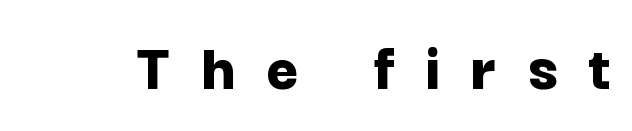
{"serif": "no", "italic": "no", "bold": "yes", "weight": "bold", "width": "normal", "stroke_contrast": "low", "x_height": "medium", "monospaced": "no", "underline": "no", "letter_spacing": "wide", "letter_spacing_em": 0.43, "glyph_px": 70}
